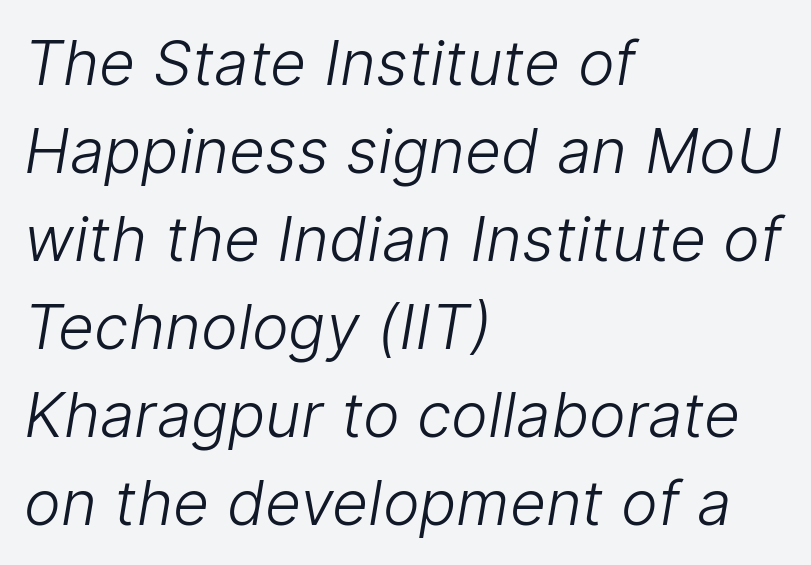
{"serif": "no", "bold": "no", "weight": "light", "width": "normal", "stroke_contrast": "low", "x_height": "medium", "monospaced": "no", "underline": "no", "align": "left", "line_spacing": "normal", "line_spacing_ratio": 1.42, "letter_spacing": "normal", "letter_spacing_em": 0.0, "glyph_px": 62}
